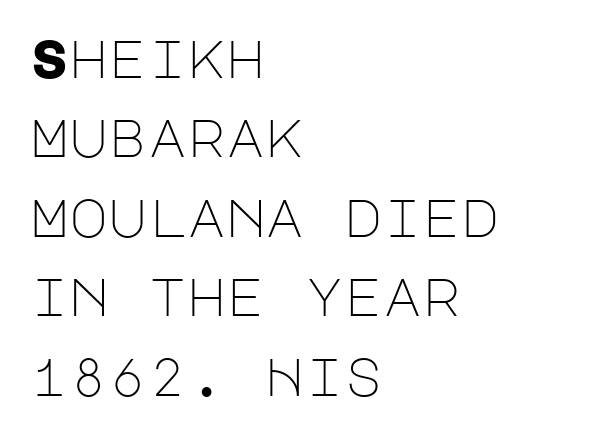
The image shows 53 px light sans-serif type, upright; set left-aligned, normal line spacing (1.5x), normal letter spacing, not underlined; low stroke contrast and a large x-height.
